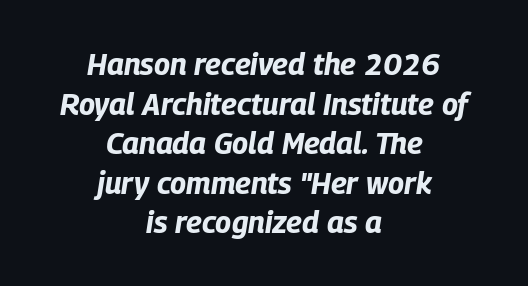
The image shows 30 px bold, condensed type, italic (leaning right); set centered, normal line spacing (1.32x), normal letter spacing, not underlined; low stroke contrast and a large x-height.
